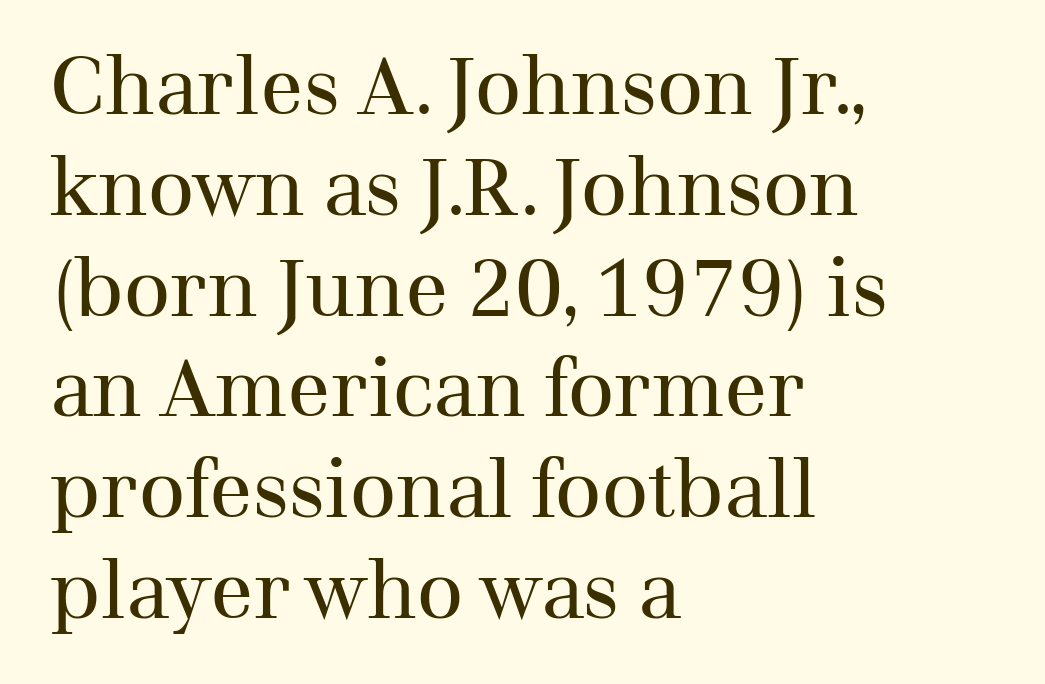
Spacing verdict: proportional, widths tailored to each character. Each word holds together tightly as a unit, with standard inter-letter gaps. The font family rendered here belongs to the serif group. The lines are quadded left.
